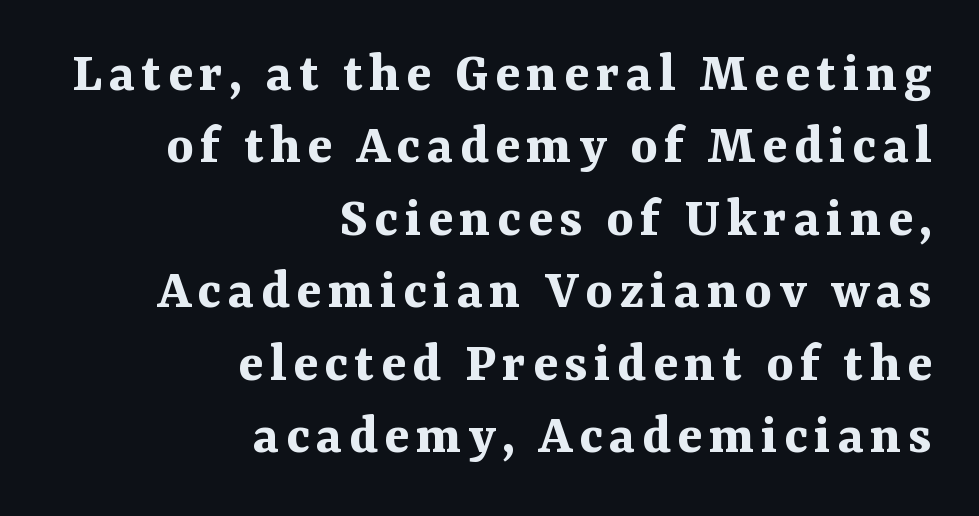
This sample uses an upright cut, with every glyph sitting square on the baseline. The text block is weighted toward the right margin, trailing off unevenly leftward. The gap between lines stays unmarked. A typesetter would call this leading conventional body-copy spacing. Compared with an ordinary text face, these strokes are far heavier — a full bold. Spacing verdict: proportional, widths tailored to each character.
